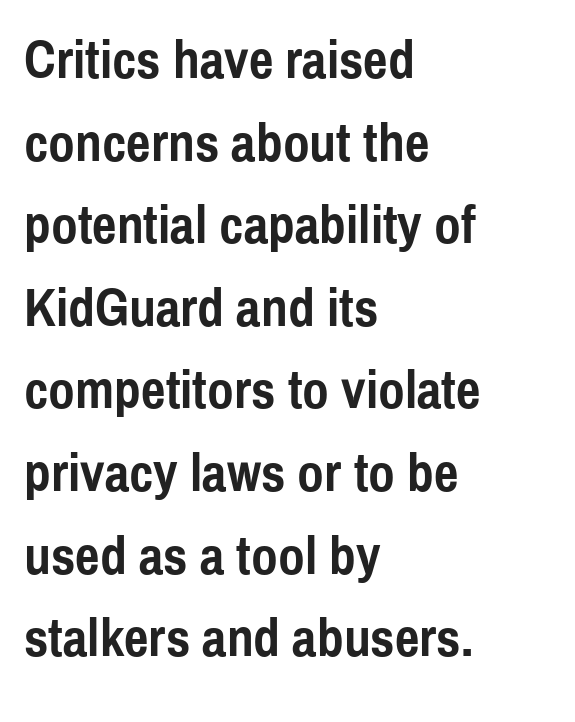
Grotesque or geometric, the face here clearly has no serifs. This sample uses plain, unmodified letter spacing. The strip under each line holds only bare page. Typographic density is high because the face is bold.
